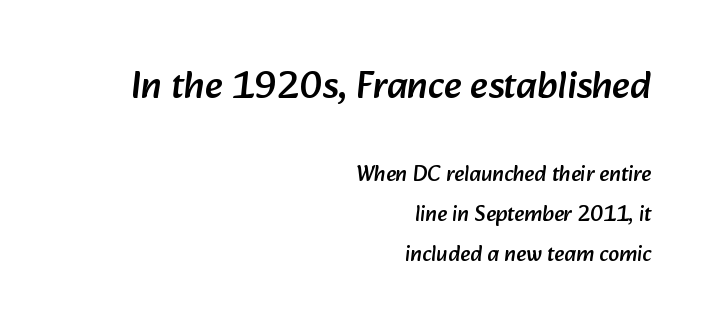
The image shows 39 px sans-serif type; set right-aligned, line spacing 1.8x, normal letter spacing, not underlined; the first (top) block is 1.77x larger; low stroke contrast and a medium x-height.
